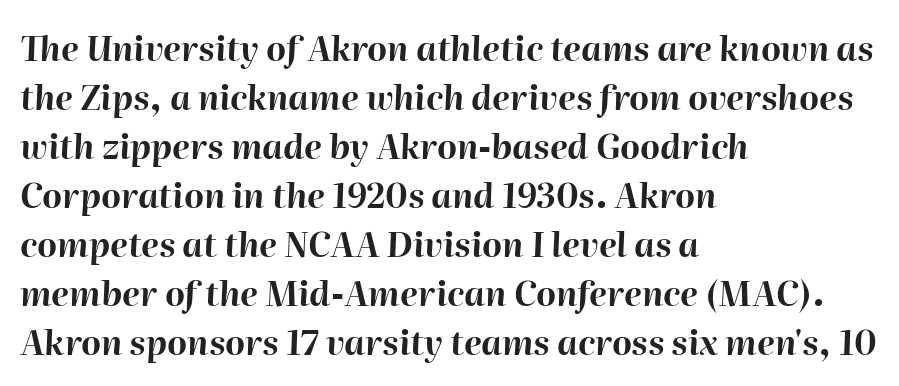
Q: Is the text bold? A: Yes.
Q: Is the text italic (slanted)? A: Yes, it leans right by about 2 degrees.
Q: Is the text underlined? A: No.
Q: How is the paragraph aligned? A: Left-aligned.
Q: Is the spacing between letters normal or unusually wide? A: Normal.
Q: Is the spacing between lines tight, normal or loose? A: Normal.
Q: Width (condensed, normal, or wide)? A: Normal.
Q: Stroke contrast? A: High.
Q: x-height? A: Medium.
Q: Monospaced? A: No.
